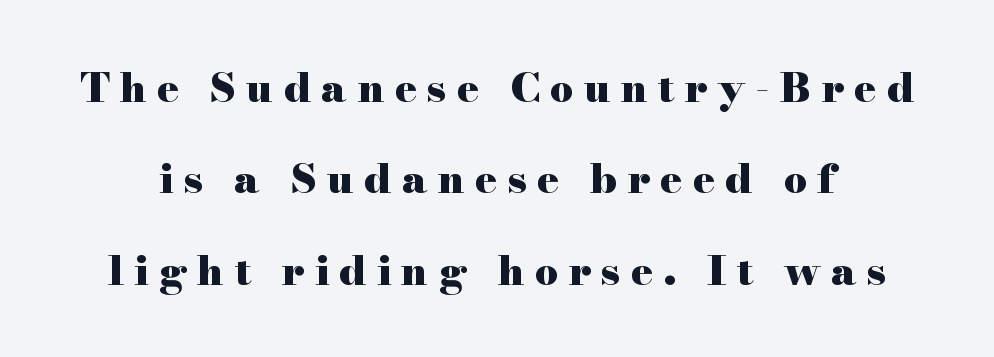
The image shows 41 px heavy, wide serif type, upright; set loose line spacing (2.23x), unusually wide letter spacing (+0.25 em), not underlined; high stroke contrast and a small x-height.
